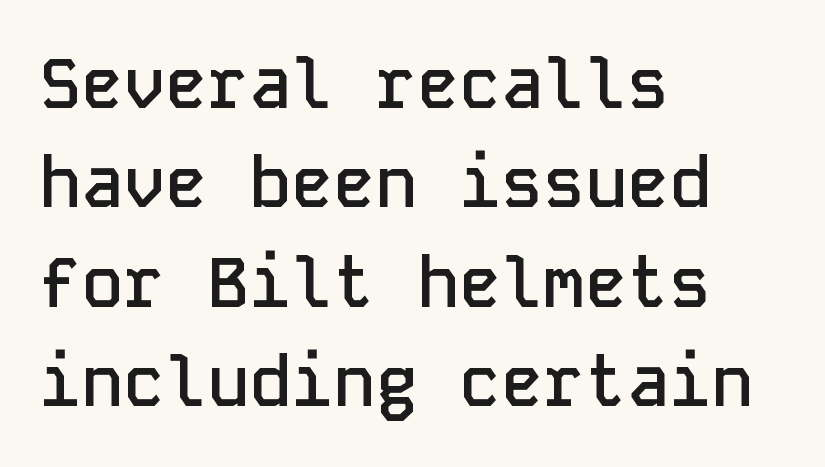
Monospaced: the letters line up in strict vertical columns. Does the type have serifs? No, each stem ends abruptly. The lettering holds an erect, upright posture throughout. Does the leading feel generous? No, just average.
